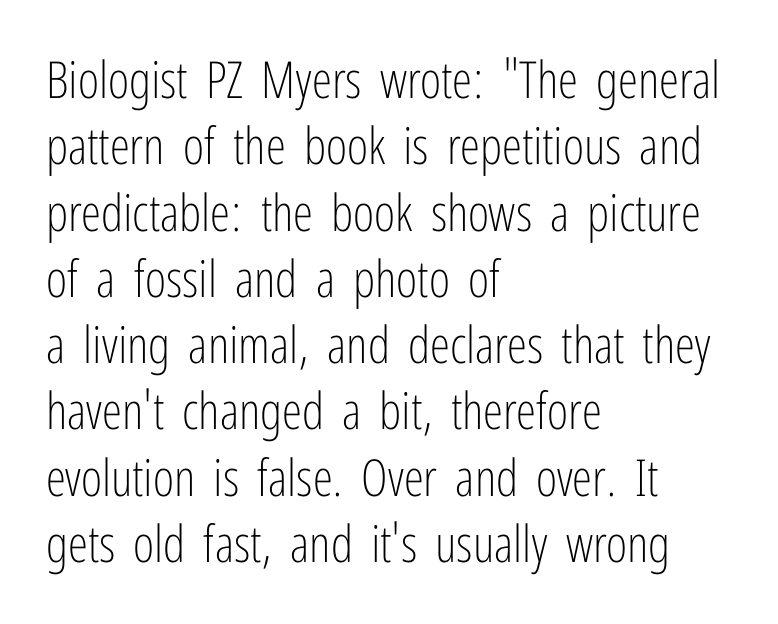
Q: Is the text bold? A: No.
Q: Is the text italic (slanted)? A: No, it is upright.
Q: Is the typeface a serif or a sans-serif typeface? A: Sans-serif.
Q: Is the text underlined? A: No.
Q: How is the paragraph aligned? A: Left-aligned.
Q: Is the spacing between letters normal or unusually wide? A: Normal.
Q: Is the spacing between lines tight, normal or loose? A: Normal.
Q: Width (condensed, normal, or wide)? A: Condensed.
Q: Stroke contrast? A: Low.
Q: x-height? A: Medium.
Q: Monospaced? A: No.
